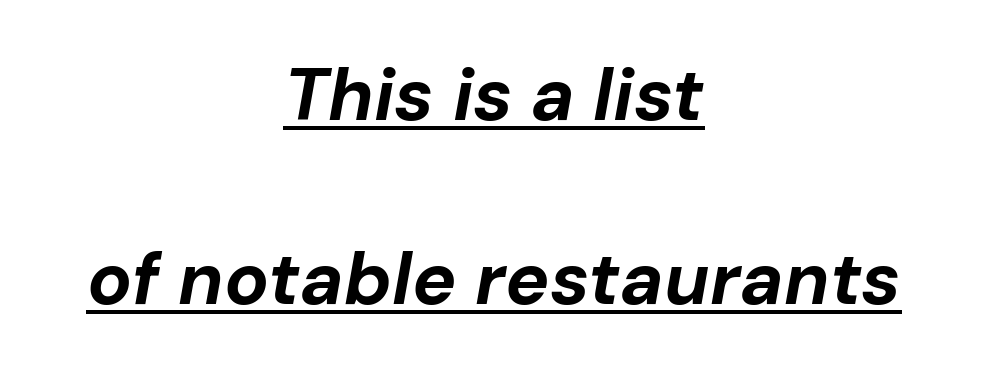
The image shows 74 px bold type, italic (leaning right); set centered, loose line spacing (2.49x), normal letter spacing, underlined; low stroke contrast and a medium x-height.
